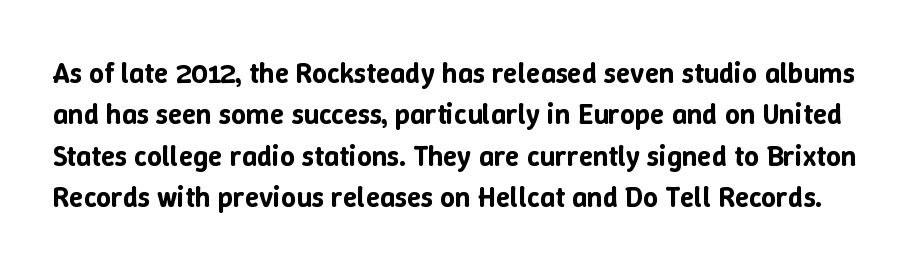
The passage shown is typed in a proportional face where columns would drift. The vertical gap from one line to the next is medium. The foot of each line stays bare and open. You could call the tracking neutral — neither tight nor loose.
